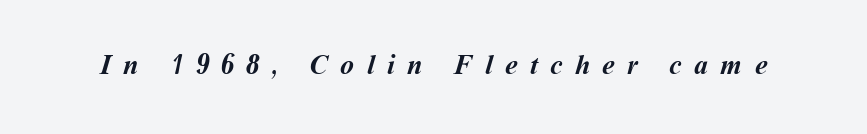
The image shows 28 px semibold type; set unusually wide letter spacing (+0.44 em), not underlined; medium stroke contrast and a medium x-height.
